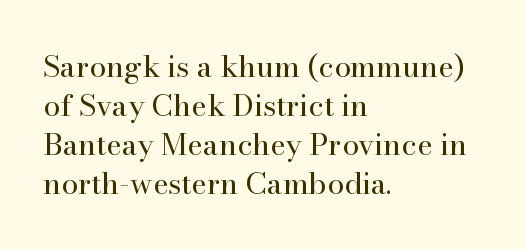
Honestly, the letter spacing is just normal — you wouldn't notice it. Looks like regular typesetting: each glyph gets only the width it needs. These lines sit exactly where default settings would place them. Quick note: underline off. All the whitespace from short lines collects on the right. This reads as an unemphasized weight, regular at the heaviest.
